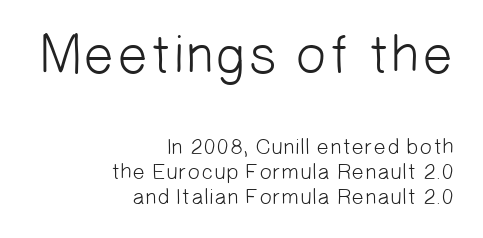
Baseline-to-baseline distance is barely more than the letter height. No heavy texture on the line: the type isn't bold. Right-aligned paragraph, ragged on the left. The block sitting higher on the canvas is the one with enlarged characters. Between one letter and the next there's only the usual sliver of space. The space directly below the letters is spotless.
